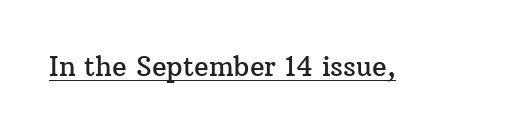
{"italic": "no", "underline": "yes", "letter_spacing": "normal", "letter_spacing_em": 0.0, "glyph_px": 27}
